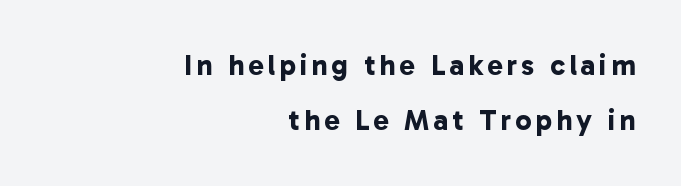
The image shows 29 px bold sans-serif type; set right-aligned, loose line spacing (1.9x), not underlined; low stroke contrast and a medium x-height.
